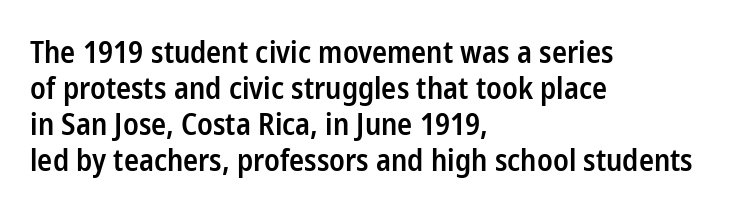
Q: Is the text bold? A: Semi-bold.
Q: Is the text italic (slanted)? A: No, it is upright.
Q: Is the typeface a serif or a sans-serif typeface? A: Sans-serif.
Q: Is the text underlined? A: No.
Q: How is the paragraph aligned? A: Left-aligned.
Q: Is the spacing between letters normal or unusually wide? A: Normal.
Q: Width (condensed, normal, or wide)? A: Condensed.
Q: Stroke contrast? A: Low.
Q: x-height? A: Medium.
Q: Monospaced? A: No.
